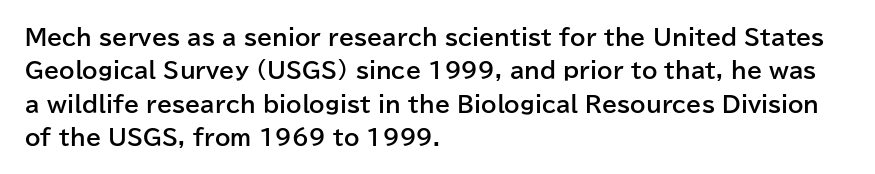
The image shows 22 px bold type, upright; set left-aligned, normal line spacing (1.52x), normal letter spacing, not underlined.
